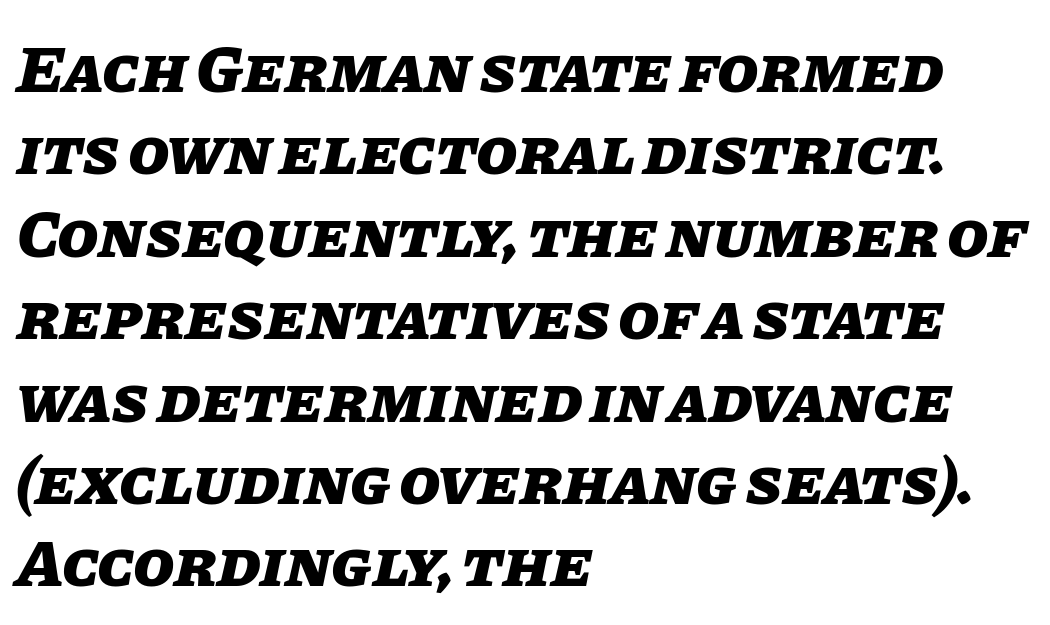
The text carries the slant typical of an italic or oblique font. The lines in this sample share a left origin and differ only in where they stop. Looks like regular typesetting: each glyph gets only the width it needs. Glance below the letters and you will spot only blank space. Every letter is thick-stroked: bold, no question. No extra tracking has been applied to these lines.
